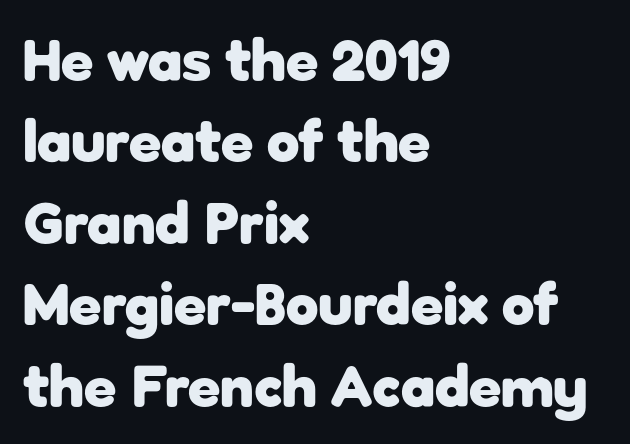
{"serif": "no", "italic": "no", "bold": "yes", "weight": "heavy", "width": "normal", "stroke_contrast": "low", "x_height": "medium", "monospaced": "no", "underline": "no", "align": "left", "line_spacing": "normal", "line_spacing_ratio": 1.38, "letter_spacing": "normal", "letter_spacing_em": 0.0, "glyph_px": 59}
